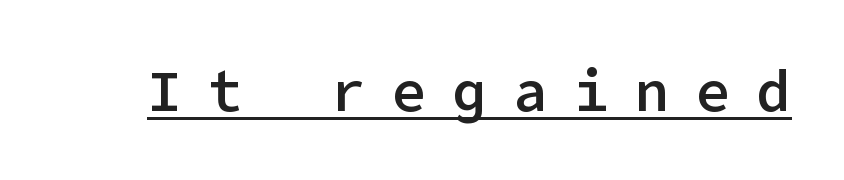
A continuous stroke trails under the words, as in a hyperlink. Letter spacing: wide. These words are printed semibold, heavier than regular yet not bold. These lines were composed using upright roman letters.
